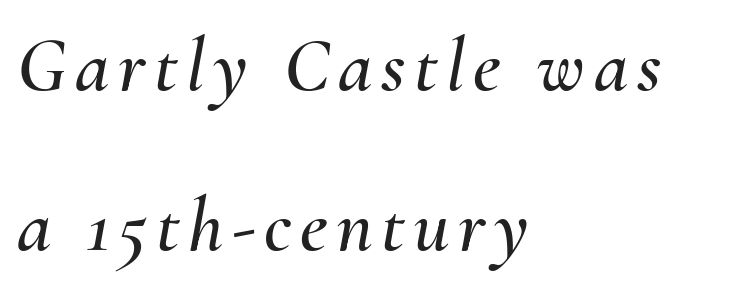
The image shows 78 px text type, italic (leaning right); set left-aligned, loose line spacing (2.05x), not underlined; medium stroke contrast and a small x-height.
